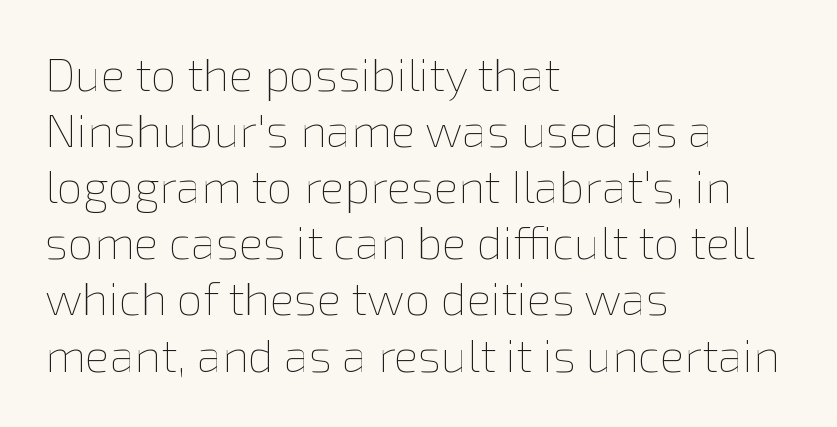
The image shows 46 px thin type, upright; set left-aligned, line spacing 1.22x, normal letter spacing, not underlined; low stroke contrast and a medium x-height.
